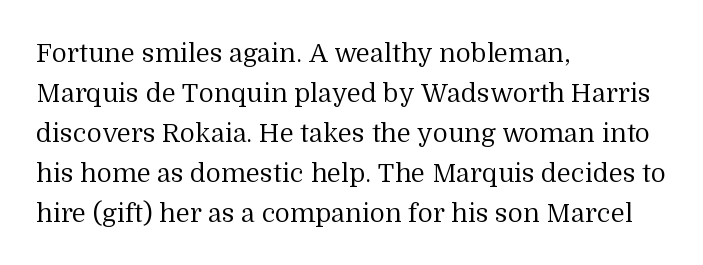
Q: Is the text bold? A: No.
Q: Is the text italic (slanted)? A: No, it is upright.
Q: Is the text underlined? A: No.
Q: How is the paragraph aligned? A: Left-aligned.
Q: Is the spacing between letters normal or unusually wide? A: Normal.
Q: Is the spacing between lines tight, normal or loose? A: Normal.
